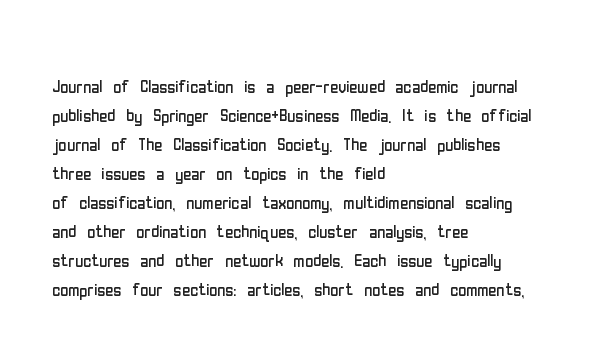
Q: Is the text bold? A: No.
Q: Is the text italic (slanted)? A: No, it is upright.
Q: Is the text underlined? A: No.
Q: How is the paragraph aligned? A: Left-aligned.
Q: Is the spacing between letters normal or unusually wide? A: Normal.
Q: Is the spacing between lines tight, normal or loose? A: Normal.
